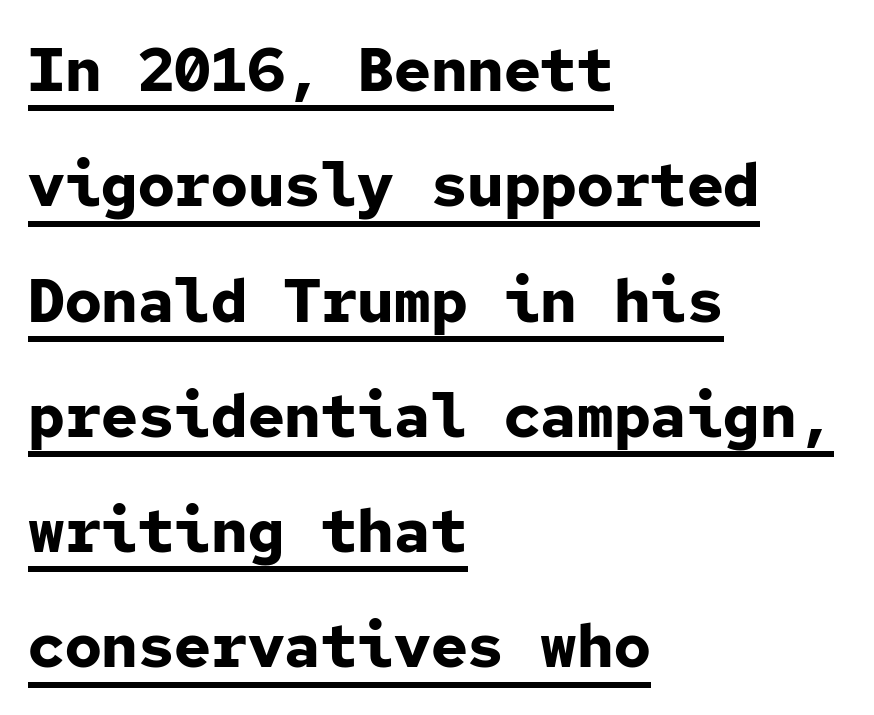
In designer terms, the underline attribute is active on this setting. Nope, not italic — everything's standing straight. Reading down the block, your eye returns to a fixed left position each line. Heavy, bold letterforms. These lines are rendered in a fixed-pitch font.
